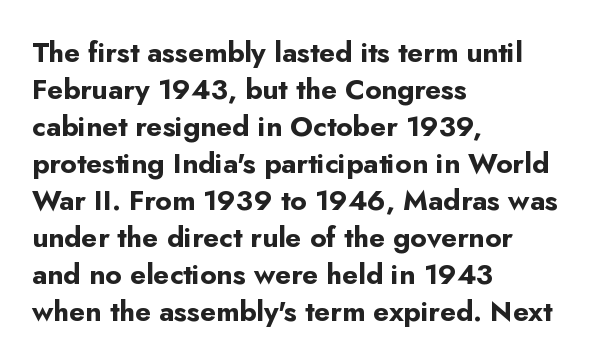
Clear beneath every line of the passage. Spacing verdict: proportional, widths tailored to each character. Designer's note — italics off, roman on. Nothing sits at the stroke ends, so this counts as sans-serif. On the weight axis this lands at bold, roughly 700. This sample keeps an unexceptional amount of space between lines.
